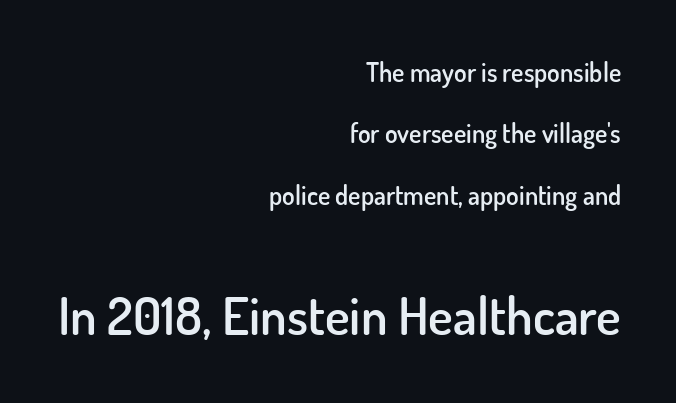
Q: Is the text bold? A: Semi-bold.
Q: Is the text italic (slanted)? A: No, it is upright.
Q: Is the typeface a serif or a sans-serif typeface? A: Sans-serif.
Q: Is the text underlined? A: No.
Q: How is the paragraph aligned? A: Right-aligned.
Q: Is the spacing between letters normal or unusually wide? A: Normal.
Q: Is the spacing between lines tight, normal or loose? A: Loose.
Q: Which block of text is set in a larger size, the first (top) or the second (bottom)? A: The second (bottom) one.
Q: Width (condensed, normal, or wide)? A: Normal.
Q: Stroke contrast? A: Low.
Q: x-height? A: Small.
Q: Monospaced? A: No.
